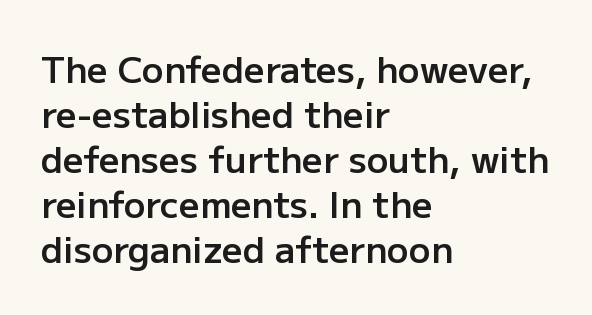
{"serif": "no", "italic": "no", "bold": "semi", "weight": "semibold", "width": "normal", "stroke_contrast": "low", "x_height": "medium", "monospaced": "no", "underline": "no", "align": "left", "line_spacing": "normal", "line_spacing_ratio": 1.25, "letter_spacing": "normal", "letter_spacing_em": 0.0, "glyph_px": 36}
